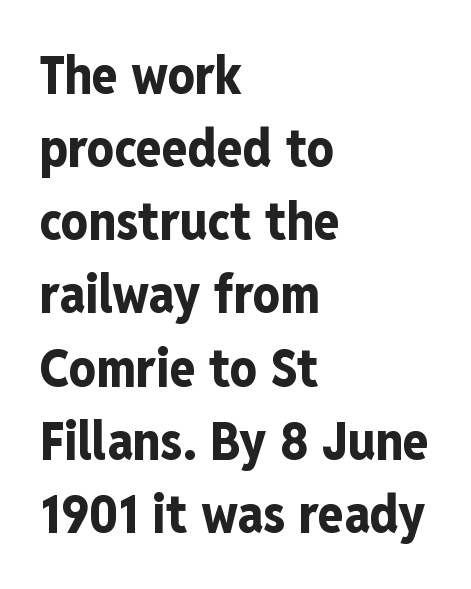
Q: Is the text bold? A: Yes.
Q: Is the text italic (slanted)? A: No, it is upright.
Q: Is the typeface a serif or a sans-serif typeface? A: Sans-serif.
Q: Is the text underlined? A: No.
Q: How is the paragraph aligned? A: Left-aligned.
Q: Is the spacing between letters normal or unusually wide? A: Normal.
Q: Is the spacing between lines tight, normal or loose? A: Normal.
Q: Width (condensed, normal, or wide)? A: Condensed.
Q: Stroke contrast? A: Low.
Q: x-height? A: Medium.
Q: Monospaced? A: No.
